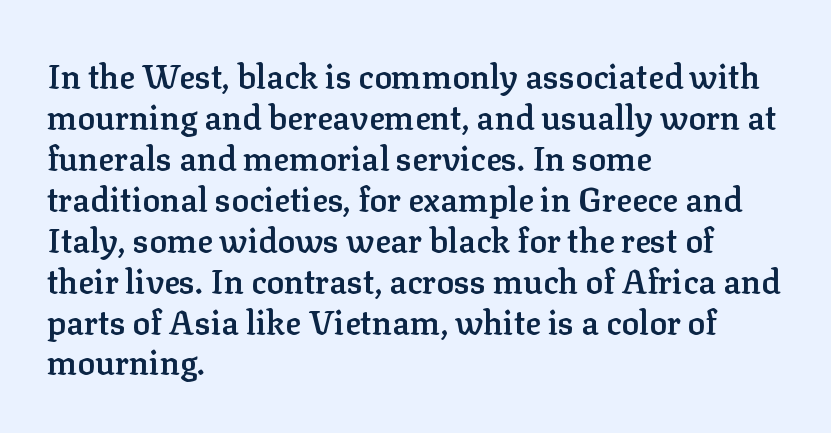
Q: Is the text bold? A: Semi-bold.
Q: Is the text italic (slanted)? A: No, it is upright.
Q: Is the typeface a serif or a sans-serif typeface? A: Serif.
Q: Is the text underlined? A: No.
Q: How is the paragraph aligned? A: Left-aligned.
Q: Is the spacing between letters normal or unusually wide? A: Normal.
Q: Width (condensed, normal, or wide)? A: Normal.
Q: Stroke contrast? A: Low.
Q: x-height? A: Medium.
Q: Monospaced? A: No.
